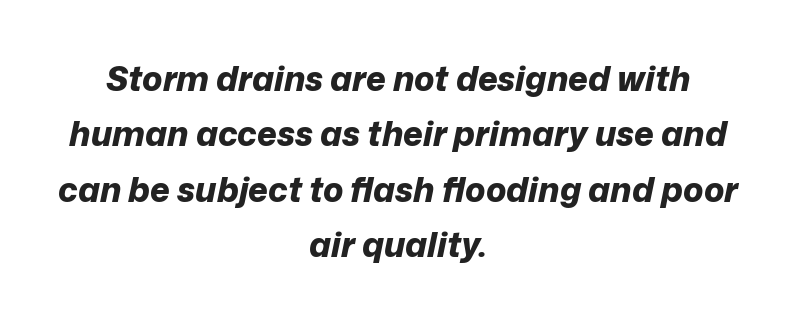
Q: Is the text bold? A: Yes.
Q: Is the text italic (slanted)? A: Yes, it leans right by about 12 degrees.
Q: Is the text underlined? A: No.
Q: How is the paragraph aligned? A: Centered.
Q: Is the spacing between letters normal or unusually wide? A: Normal.
Q: Is the spacing between lines tight, normal or loose? A: Normal.
Q: Width (condensed, normal, or wide)? A: Normal.
Q: Stroke contrast? A: Low.
Q: x-height? A: Medium.
Q: Monospaced? A: No.
